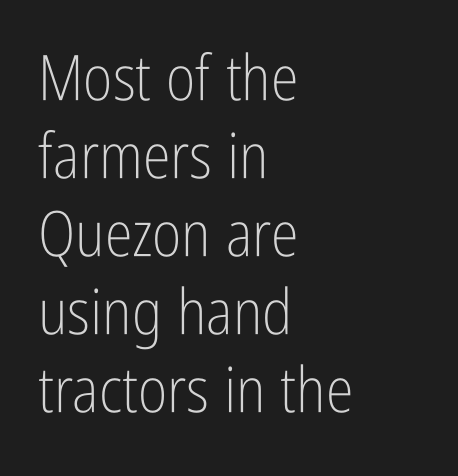
Q: Is the text bold? A: No.
Q: Is the text italic (slanted)? A: No, it is upright.
Q: Is the typeface a serif or a sans-serif typeface? A: Sans-serif.
Q: Is the text underlined? A: No.
Q: How is the paragraph aligned? A: Left-aligned.
Q: Is the spacing between letters normal or unusually wide? A: Normal.
Q: Width (condensed, normal, or wide)? A: Condensed.
Q: Stroke contrast? A: Low.
Q: x-height? A: Medium.
Q: Monospaced? A: No.
